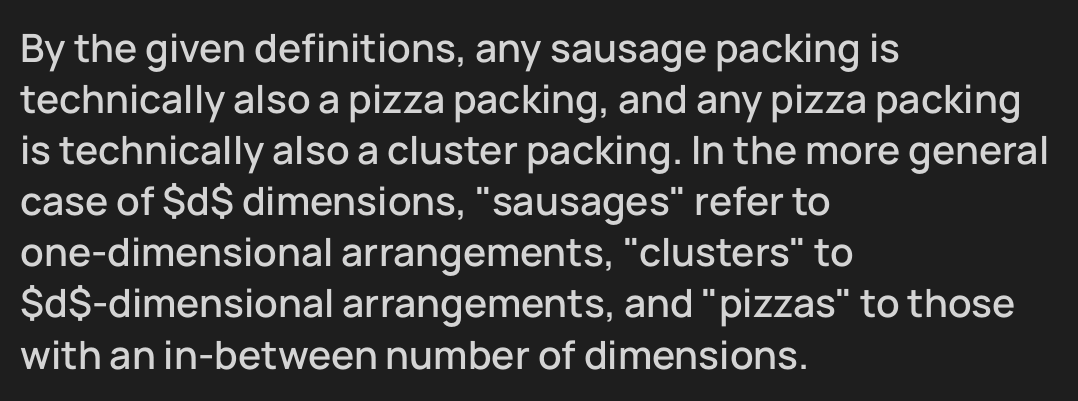
Look at the tracking — it's just the regular setting, nothing added. Line starts are locked; line ends wander. The passage shown is typeset with a sans-serif family. Words float on clear page, feet unadorned. Each letter keeps its own natural width here, so spacing adapts to shape.
